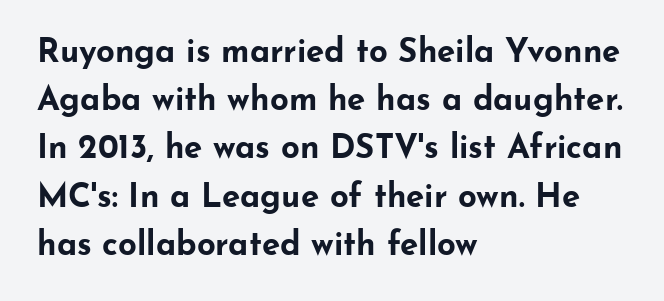
A bare baseline throughout the passage. In terms of letterform style, serifs are entirely absent. The letters advance in unequal steps, a hallmark of proportional type. This rendering uses left alignment, leaving the right contour irregular. The vertical gap from one line to the next is medium. Do the letters lean? They stand straight.
